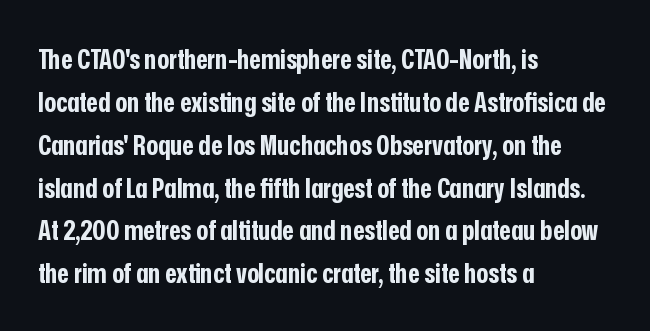
Q: Is the text bold? A: Yes.
Q: Is the text italic (slanted)? A: No, it is upright.
Q: Is the typeface a serif or a sans-serif typeface? A: Sans-serif.
Q: Is the text underlined? A: No.
Q: How is the paragraph aligned? A: Left-aligned.
Q: Is the spacing between letters normal or unusually wide? A: Normal.
Q: Is the spacing between lines tight, normal or loose? A: Normal.
Q: Width (condensed, normal, or wide)? A: Condensed.
Q: Stroke contrast? A: Low.
Q: x-height? A: Medium.
Q: Monospaced? A: No.
